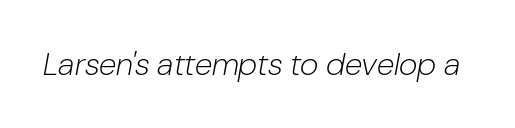
{"italic": "yes", "lean": "right", "slant_degrees": 10, "bold": "no", "weight": "light", "width": "normal", "stroke_contrast": "low", "x_height": "medium", "monospaced": "no", "underline": "no", "letter_spacing": "normal", "letter_spacing_em": 0.0, "glyph_px": 32}
